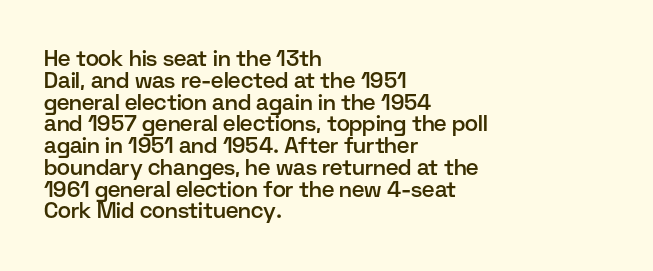
{"italic": "no", "bold": "semi", "underline": "no", "align": "left", "line_spacing": "tight", "line_spacing_ratio": 0.99, "letter_spacing": "normal", "letter_spacing_em": 0.0, "glyph_px": 22}
